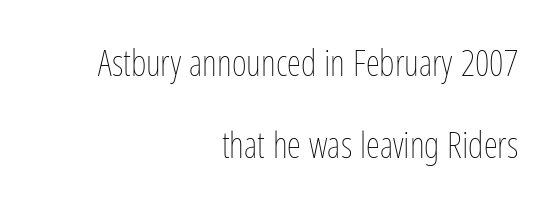
Caption: multi-line text, flush right, ragged left. A typesetter would call this leading open, well beyond the default. Heaviness? Minimal to ordinary, like unemphasized prose. Posture: upright roman. Default kerning and tracking; the words read as compact shapes. Note the varied advance widths — an 'i' is clearly narrower than an 'm'.
